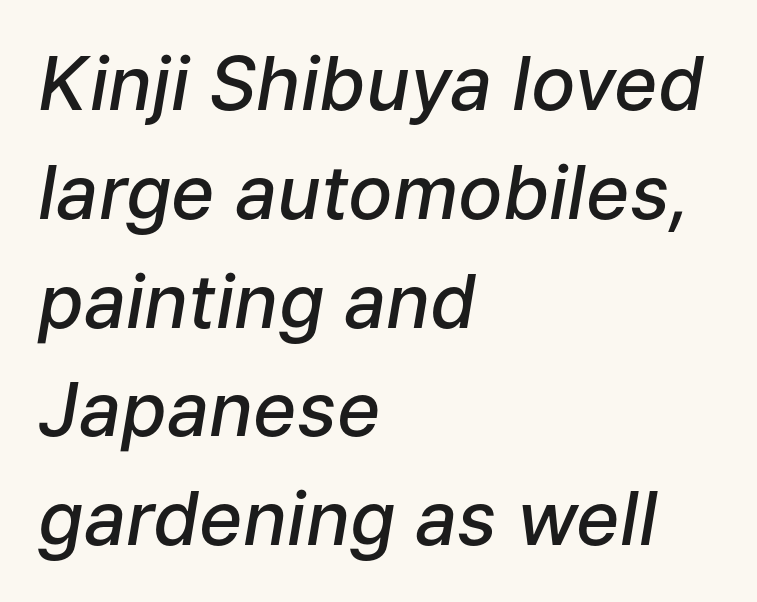
Q: Is the text bold? A: Semi-bold.
Q: Is the text italic (slanted)? A: Yes, it leans right by about 9 degrees.
Q: Is the text underlined? A: No.
Q: How is the paragraph aligned? A: Left-aligned.
Q: Is the spacing between letters normal or unusually wide? A: Normal.
Q: Is the spacing between lines tight, normal or loose? A: Normal.
Q: Width (condensed, normal, or wide)? A: Normal.
Q: Stroke contrast? A: Low.
Q: x-height? A: Medium.
Q: Monospaced? A: No.
